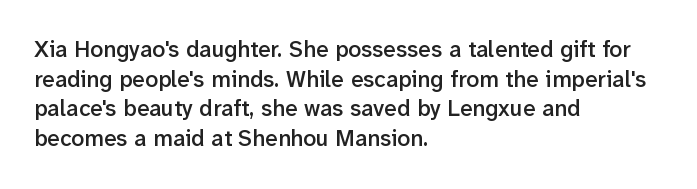
The image shows 23 px text type, upright; set left-aligned, normal line spacing (1.29x), normal letter spacing, not underlined.
